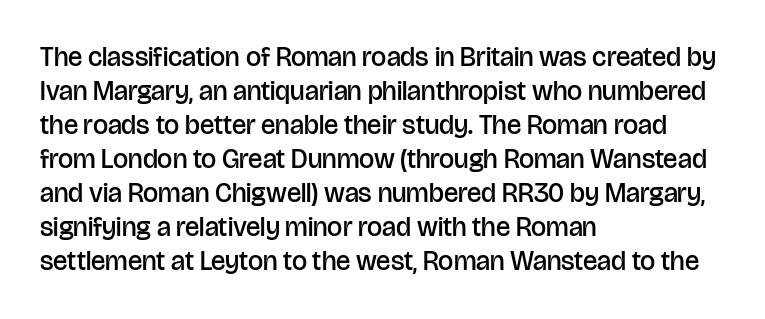
{"italic": "no", "bold": "semi", "underline": "no", "align": "left", "line_spacing": "normal", "line_spacing_ratio": 1.26, "letter_spacing": "normal", "letter_spacing_em": 0.0, "glyph_px": 27}
